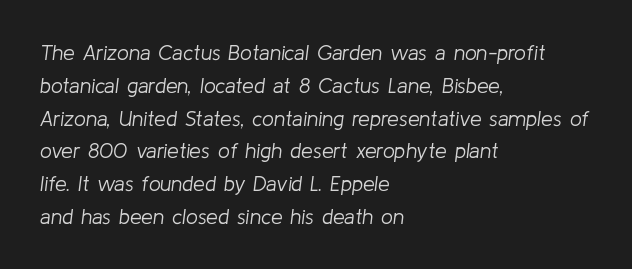
{"italic": "yes", "lean": "right", "slant_degrees": 8, "bold": "no", "underline": "no", "align": "left", "line_spacing": "normal", "line_spacing_ratio": 1.56, "letter_spacing": "normal", "letter_spacing_em": 0.0, "glyph_px": 21}
